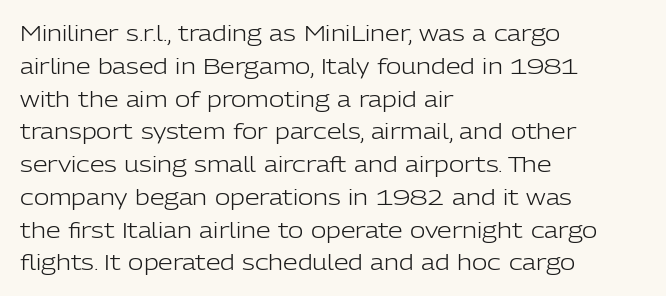
{"italic": "no", "bold": "no", "underline": "no", "align": "left", "line_spacing": "normal", "line_spacing_ratio": 1.56, "letter_spacing": "normal", "letter_spacing_em": 0.0, "glyph_px": 21}
